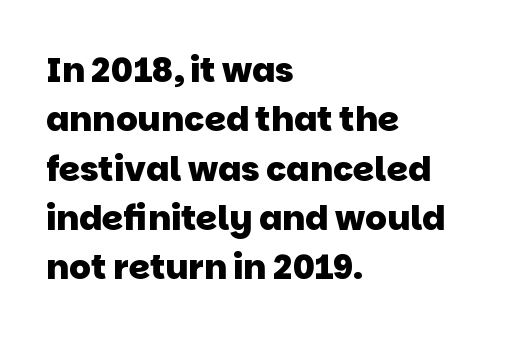
Q: Is the text bold? A: Yes.
Q: Is the typeface a serif or a sans-serif typeface? A: Sans-serif.
Q: Is the text underlined? A: No.
Q: How is the paragraph aligned? A: Left-aligned.
Q: Is the spacing between letters normal or unusually wide? A: Normal.
Q: Is the spacing between lines tight, normal or loose? A: Normal.
Q: Width (condensed, normal, or wide)? A: Normal.
Q: Stroke contrast? A: Low.
Q: x-height? A: Large.
Q: Monospaced? A: No.
